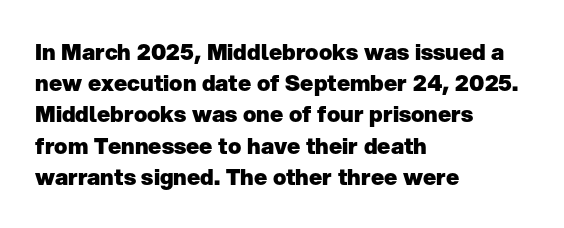
Q: Is the text bold? A: Yes.
Q: Is the text italic (slanted)? A: No, it is upright.
Q: Is the text underlined? A: No.
Q: How is the paragraph aligned? A: Left-aligned.
Q: Is the spacing between letters normal or unusually wide? A: Normal.
Q: Is the spacing between lines tight, normal or loose? A: Normal.
